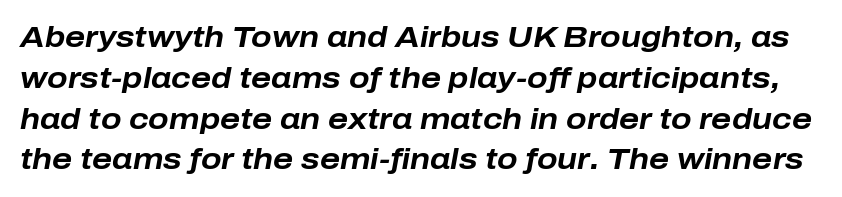
Notice how descenders clear the ascenders below comfortably — that's standard leading. The letterforms sit shoulder to shoulder at normal distance. Looking at the ascenders, they clearly lean. This is heavy type, rendered in bold. A typesetter would call this proportional, since set widths differ per character.
